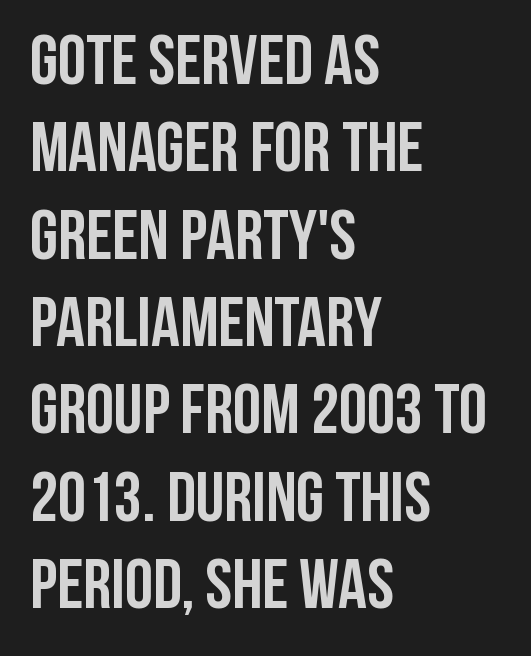
{"serif": "no", "italic": "no", "bold": "yes", "weight": "semibold", "width": "condensed", "stroke_contrast": "low", "x_height": "large", "monospaced": "no", "underline": "no", "align": "left", "line_spacing_ratio": 1.23, "letter_spacing": "normal", "letter_spacing_em": 0.0, "glyph_px": 71}
